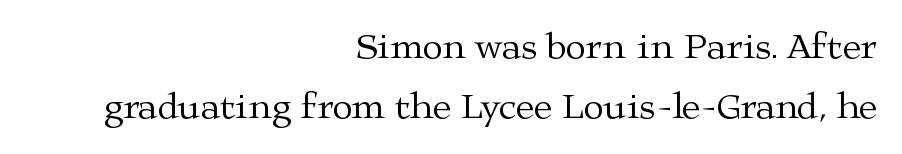
The image shows 37 px regular-weight, wide serif type, upright; set right-aligned, normal line spacing (1.62x), normal letter spacing, not underlined; medium stroke contrast and a medium x-height.
